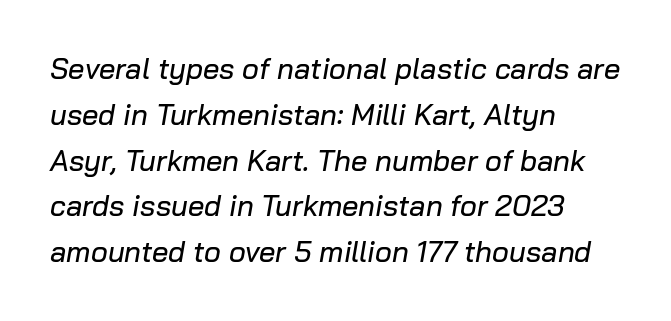
The letters advance in unequal steps, a hallmark of proportional type. Notice how descenders clear the ascenders below comfortably — that's standard leading. Compared with typical body copy, the letter spacing here is the same. Nobody drew a line under any word here. The rendering anchors every line to the left-hand side.
